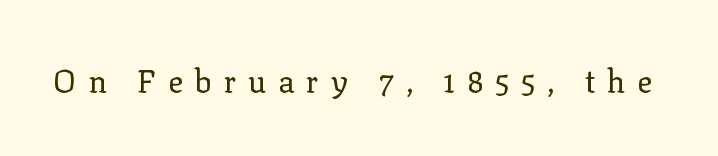
Honestly, there is no underline to notice here at all. Letterform terminals end in serifs throughout the passage. This sample has the flowing, uneven cadence of proportional lettering. A quiet, ordinary-to-light weight characterises the typeface. Notice how the stems are strictly vertical — no italics here.
